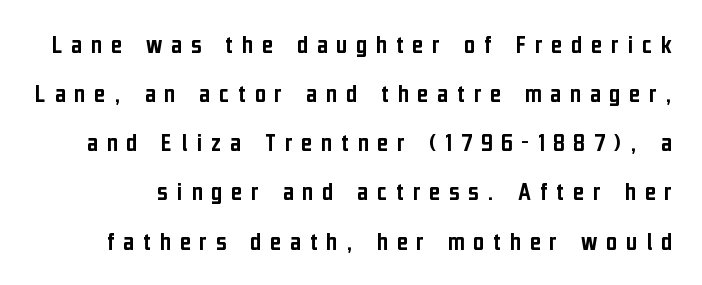
Nope, not italic — everything's standing straight. Does extra space separate the letters? Yes, quite a lot of it. The baseline area is clear.
